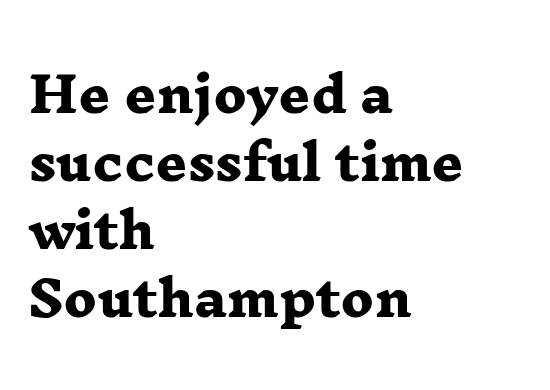
Q: Is the text bold? A: Yes.
Q: Is the typeface a serif or a sans-serif typeface? A: Serif.
Q: Is the text underlined? A: No.
Q: How is the paragraph aligned? A: Left-aligned.
Q: Is the spacing between letters normal or unusually wide? A: Normal.
Q: Is the spacing between lines tight, normal or loose? A: Normal.
Q: Width (condensed, normal, or wide)? A: Wide.
Q: Stroke contrast? A: Low.
Q: x-height? A: Medium.
Q: Monospaced? A: No.
